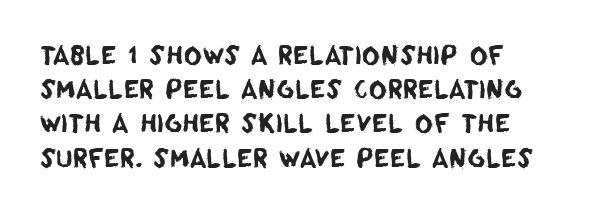
The image shows 25 px text type; set normal line spacing (1.37x), normal letter spacing, not underlined.
